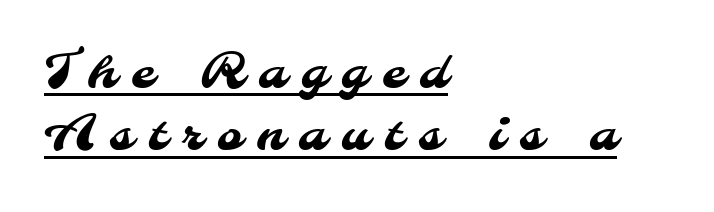
{"serif": "no", "width": "normal", "stroke_contrast": "medium", "x_height": "small", "monospaced": "no", "underline": "yes", "align": "left", "line_spacing": "normal", "line_spacing_ratio": 1.3, "letter_spacing": "wide", "letter_spacing_em": 0.31, "glyph_px": 48}
